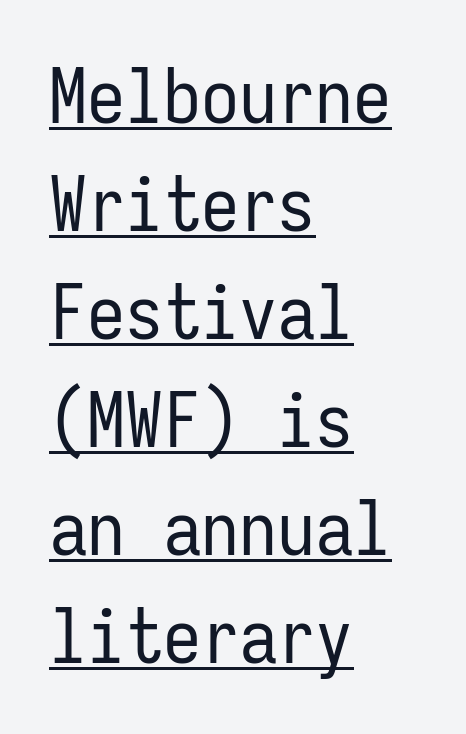
The letters stand upright; this is a roman face. The text block is weighted toward the left margin, trailing off unevenly rightward. The string is rendered with underlining switched on. The type family on display is of the sans-serif kind. Every character here occupies the same horizontal width, giving the sample a typewriter-like rhythm.
